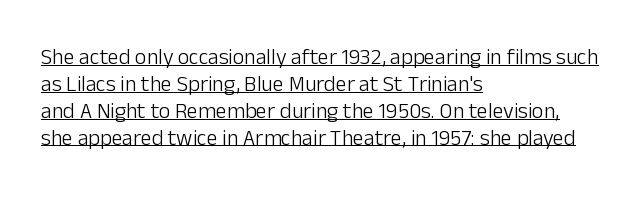
{"italic": "no", "bold": "no", "underline": "yes", "align": "left", "line_spacing_ratio": 1.22, "letter_spacing": "normal", "letter_spacing_em": 0.0, "glyph_px": 22}
